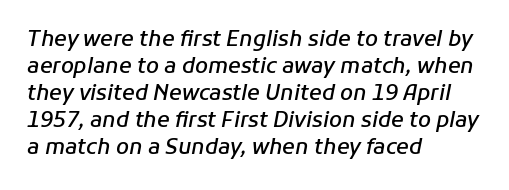
Does extra space separate the letters? No, they use regular spacing. The letters are semibold — heavier than regular but short of a full bold. Quick note: interline space is typical. The area under the type is left untouched. In terms of posture, this sample is oblique. This sample is left-justified, so line endings fall wherever the words run out.
